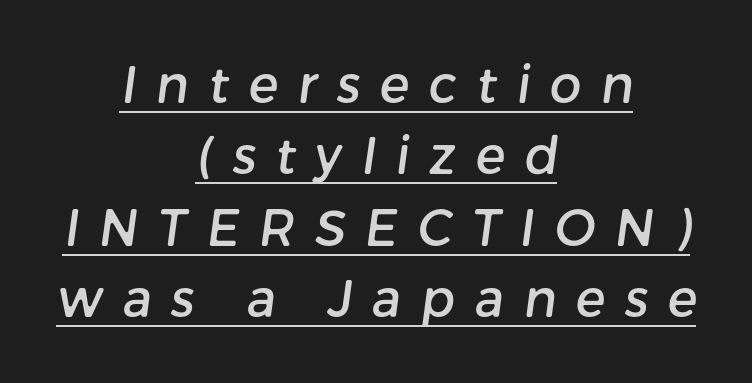
Grotesque or geometric, the face here clearly has no serifs. The rag falls on both sides of this text block equally. This rendering widens character spacing well past its baseline value. Varying glyph widths throughout — classic text-font behaviour. Each new line begins a customary step beneath the previous one.
